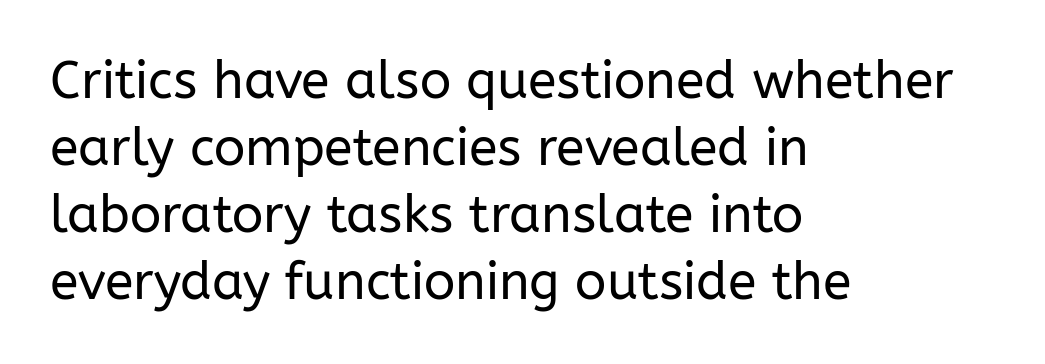
Quick note: not italic, upright. Stem width sits at or under what a default text font uses. Typographically, this falls in the sans-serif category. This rendering features lettering with no underline. What's the leading like? Ordinary, nothing unusual. Each letter keeps its own natural width here, so spacing adapts to shape.
